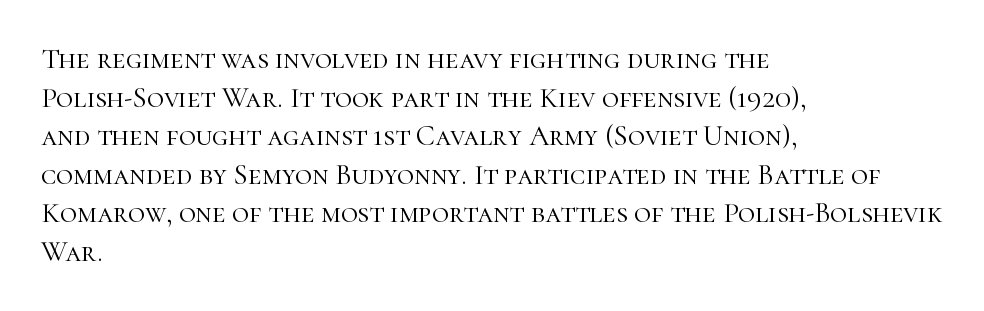
The image shows 29 px light serif type, upright; set left-aligned, normal line spacing (1.33x), normal letter spacing, not underlined; high stroke contrast and a medium x-height.
